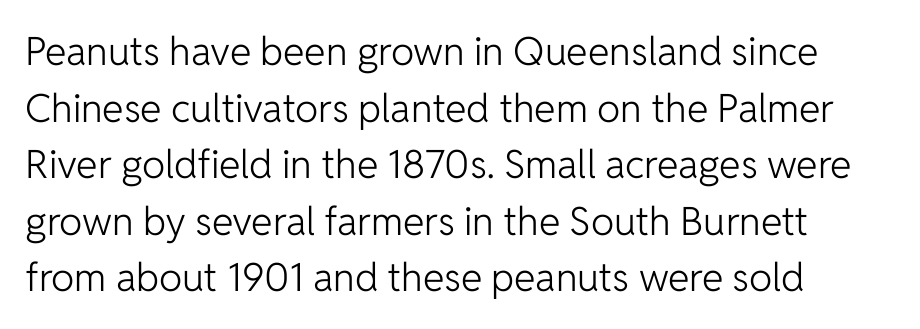
Each line starts at the same left margin while the right side varies. On a weight scale, this lands at 450 or below. A bare baseline throughout the passage. The space between consecutive lines is moderate. The line texture is even and compact thanks to regular tracking. Here the designer chose a conventional face with non-uniform glyph widths.
